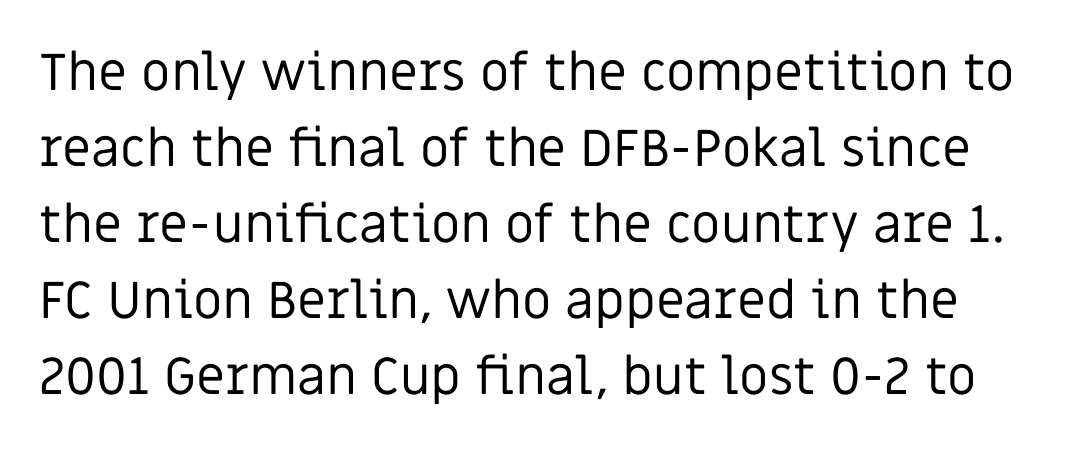
Q: Is the text bold? A: No.
Q: Is the text italic (slanted)? A: No, it is upright.
Q: Is the typeface a serif or a sans-serif typeface? A: Sans-serif.
Q: Is the text underlined? A: No.
Q: Is the spacing between letters normal or unusually wide? A: Normal.
Q: Is the spacing between lines tight, normal or loose? A: Normal.
Q: Width (condensed, normal, or wide)? A: Normal.
Q: Stroke contrast? A: Low.
Q: x-height? A: Large.
Q: Monospaced? A: No.
